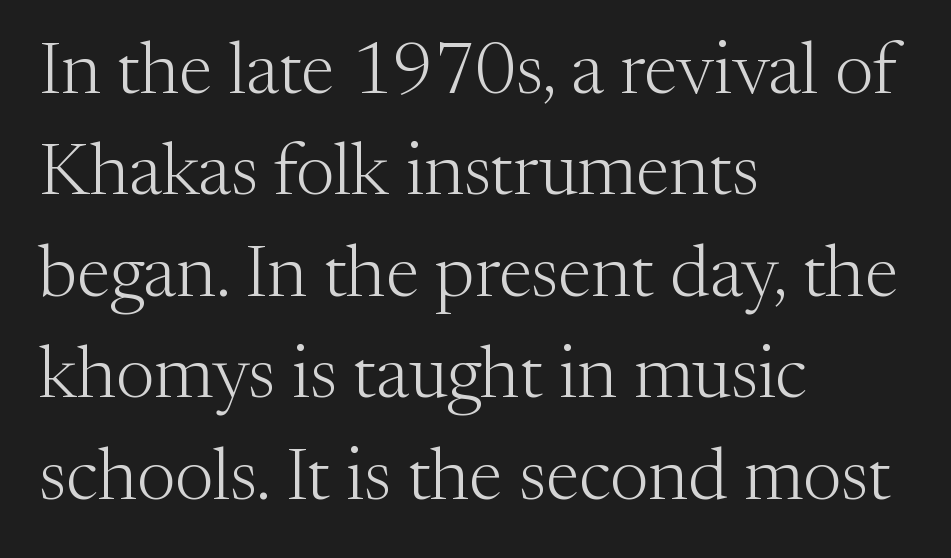
{"serif": "yes", "italic": "no", "bold": "no", "weight": "light", "width": "normal", "stroke_contrast": "medium", "x_height": "medium", "monospaced": "no", "underline": "no", "align": "left", "line_spacing": "normal", "line_spacing_ratio": 1.39, "letter_spacing": "normal", "letter_spacing_em": 0.0, "glyph_px": 73}
